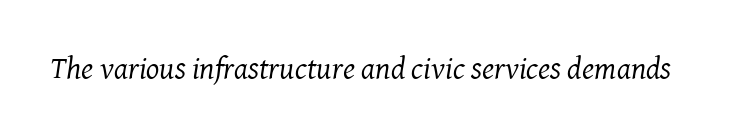
You can tell it's italic because the verticals aren't actually vertical. You could call the tracking neutral — neither tight nor loose. The font sits on the lighter half of the weight spectrum, regular included. Observe the serifs anchoring each vertical stroke in this sample. Is this a fixed-width face? No — the glyphs have proportional, varying widths. Words float on clear page, feet unadorned.
